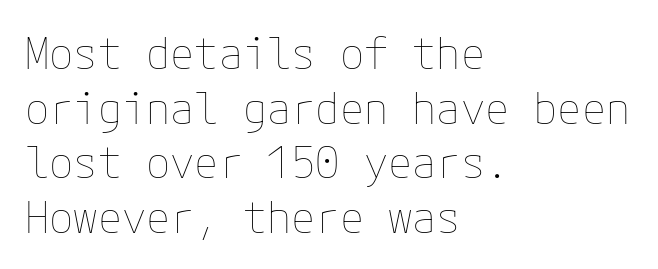
The image shows 44 px thin type, upright; set left-aligned, line spacing 1.24x, normal letter spacing, not underlined; low stroke contrast and a medium x-height.
